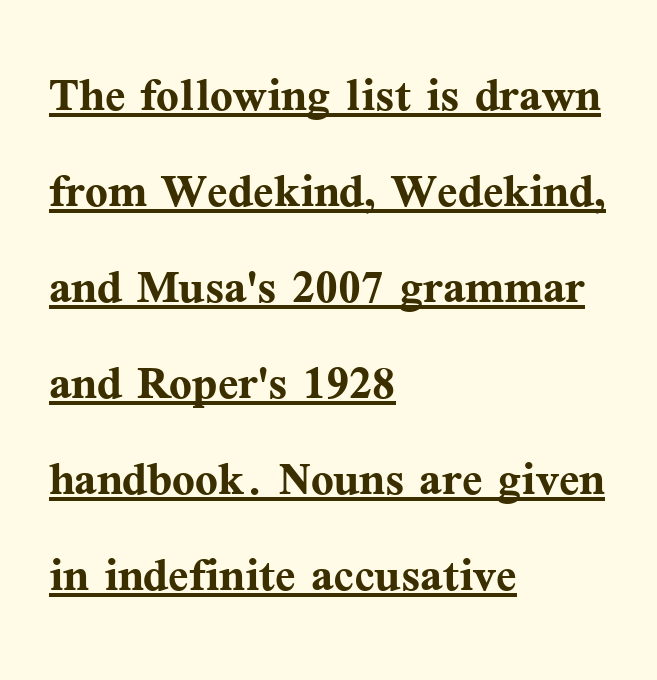
{"serif": "yes", "italic": "no", "bold": "yes", "weight": "semibold", "width": "normal", "stroke_contrast": "medium", "x_height": "medium", "monospaced": "no", "underline": "yes", "align": "left", "line_spacing": "normal", "line_spacing_ratio": 1.6, "letter_spacing": "normal", "letter_spacing_em": 0.0, "glyph_px": 60}
